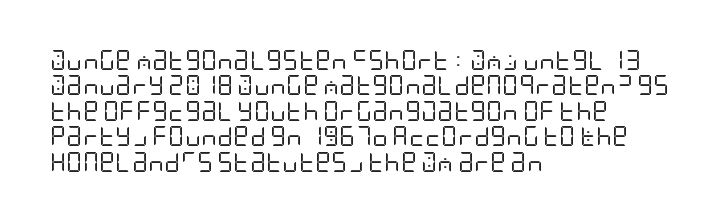
The image shows 20 px text type, upright; set left-aligned, normal line spacing (1.27x), normal letter spacing, not underlined.
